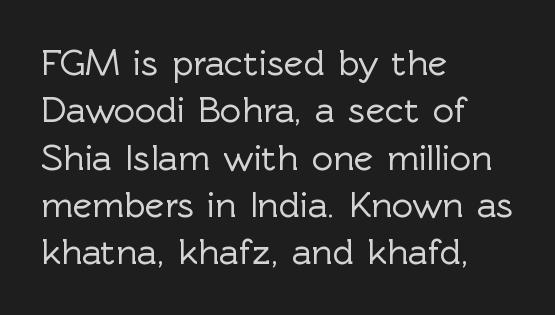
{"serif": "no", "italic": "no", "width": "normal", "x_height": "medium", "monospaced": "no", "underline": "no", "align": "left", "line_spacing": "normal", "line_spacing_ratio": 1.28, "letter_spacing": "normal", "letter_spacing_em": 0.0, "glyph_px": 37}
